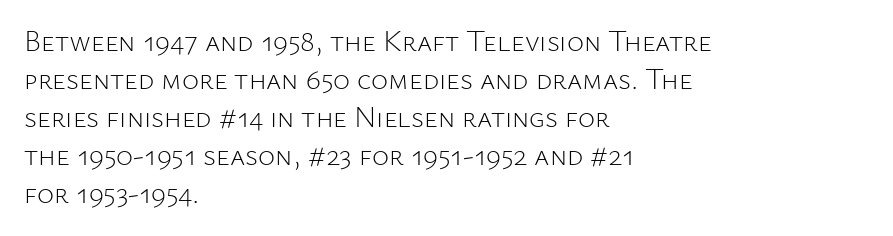
The image shows 29 px light sans-serif type, upright; set left-aligned, normal line spacing (1.31x), normal letter spacing, not underlined; low stroke contrast and a medium x-height.
